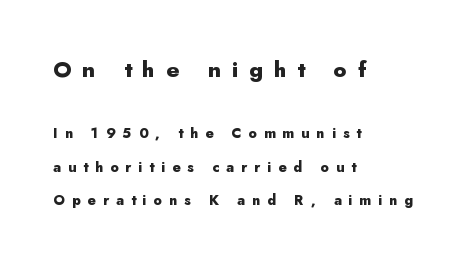
{"italic": "no", "bold": "yes", "underline": "no", "align": "left", "line_spacing": "loose", "line_spacing_ratio": 2.39, "letter_spacing": "wide", "letter_spacing_em": 0.5, "larger_block": "first", "size_ratio": 1.57, "glyph_px": 22}
